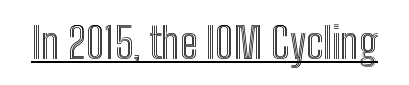
{"italic": "no", "width": "condensed", "x_height": "medium", "monospaced": "no", "underline": "yes", "letter_spacing": "normal", "letter_spacing_em": 0.0, "glyph_px": 43}
